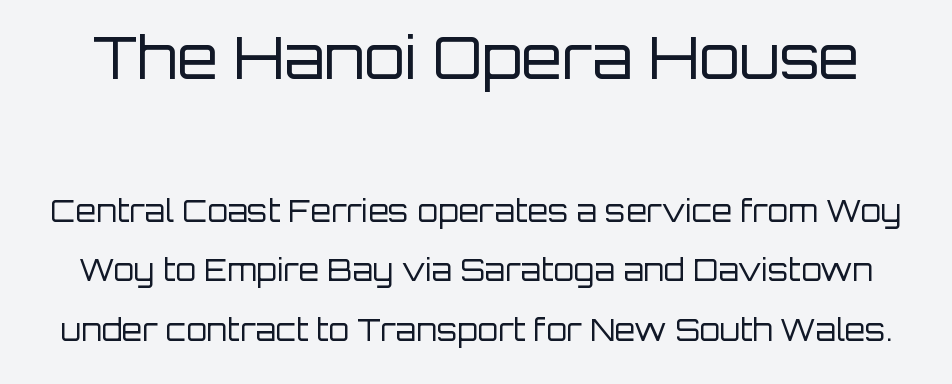
You could not count columns in this text — the font is proportionally spaced. The letters sit at their default tracking, neither squeezed nor spread. Rows of type keep a wide berth in the vertical direction. Look at the bottom of the vertical strokes: they stop flat, with no serifs.
